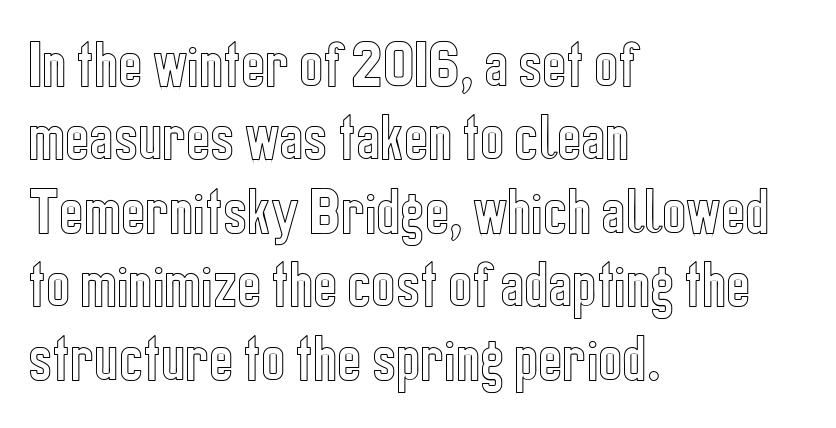
{"italic": "no", "width": "condensed", "x_height": "medium", "monospaced": "no", "underline": "no", "align": "left", "line_spacing": "normal", "line_spacing_ratio": 1.44, "letter_spacing": "normal", "letter_spacing_em": 0.0, "glyph_px": 51}
